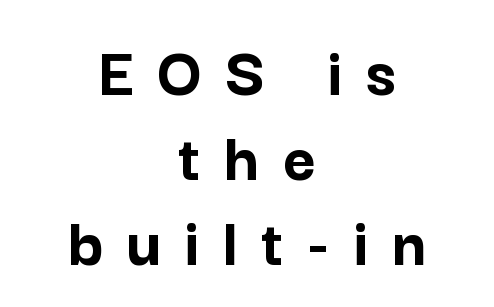
Q: Is the text bold? A: Yes.
Q: Is the text italic (slanted)? A: No, it is upright.
Q: Is the typeface a serif or a sans-serif typeface? A: Sans-serif.
Q: Is the text underlined? A: No.
Q: How is the paragraph aligned? A: Centered.
Q: Is the spacing between letters normal or unusually wide? A: Unusually wide.
Q: Width (condensed, normal, or wide)? A: Normal.
Q: Stroke contrast? A: Low.
Q: x-height? A: Medium.
Q: Monospaced? A: No.
